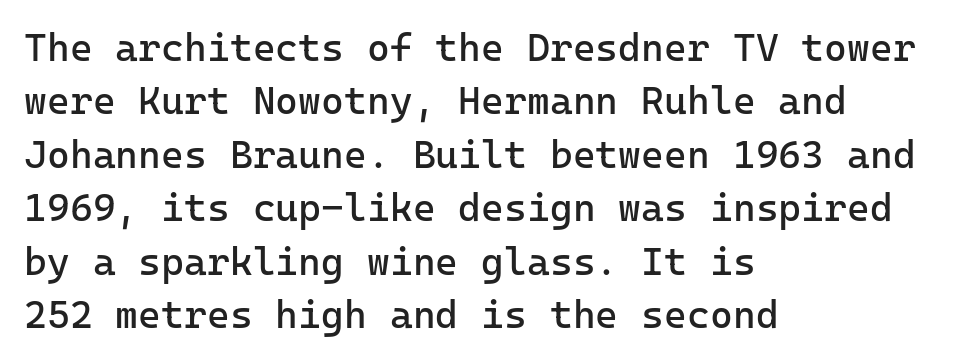
{"serif": "no", "italic": "no", "bold": "no", "weight": "regular", "width": "normal", "stroke_contrast": "low", "x_height": "medium", "monospaced": "yes", "underline": "no", "align": "left", "line_spacing": "normal", "line_spacing_ratio": 1.37, "letter_spacing": "normal", "letter_spacing_em": 0.0, "glyph_px": 39}
